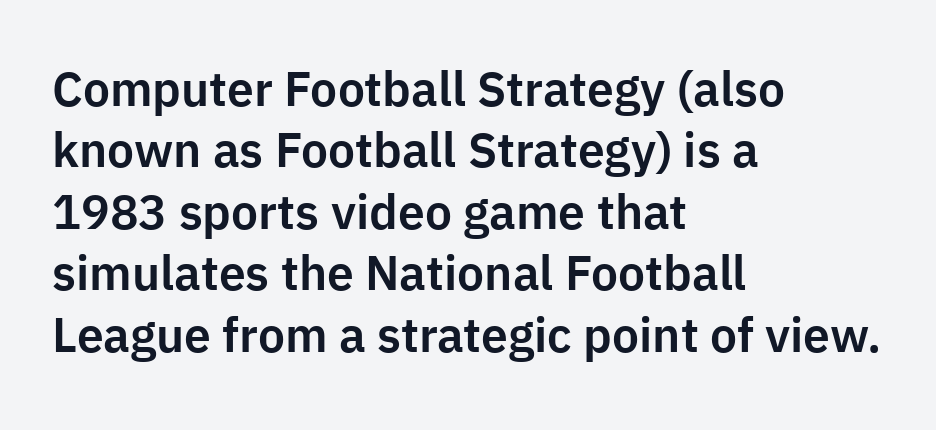
{"serif": "no", "italic": "no", "width": "normal", "stroke_contrast": "low", "x_height": "medium", "monospaced": "no", "underline": "no", "align": "left", "line_spacing": "normal", "line_spacing_ratio": 1.28, "letter_spacing": "normal", "letter_spacing_em": 0.0, "glyph_px": 48}
